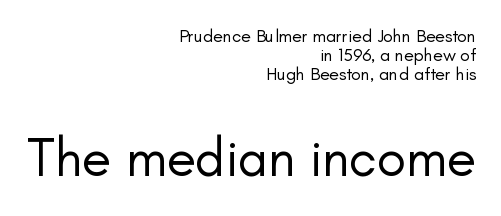
All the whitespace from short lines collects on the left. Unlike a traditional serif, this face leaves its strokes unadorned. Of the two passages, the one underneath uses the larger point size. Do the letters lean? They stand straight.
